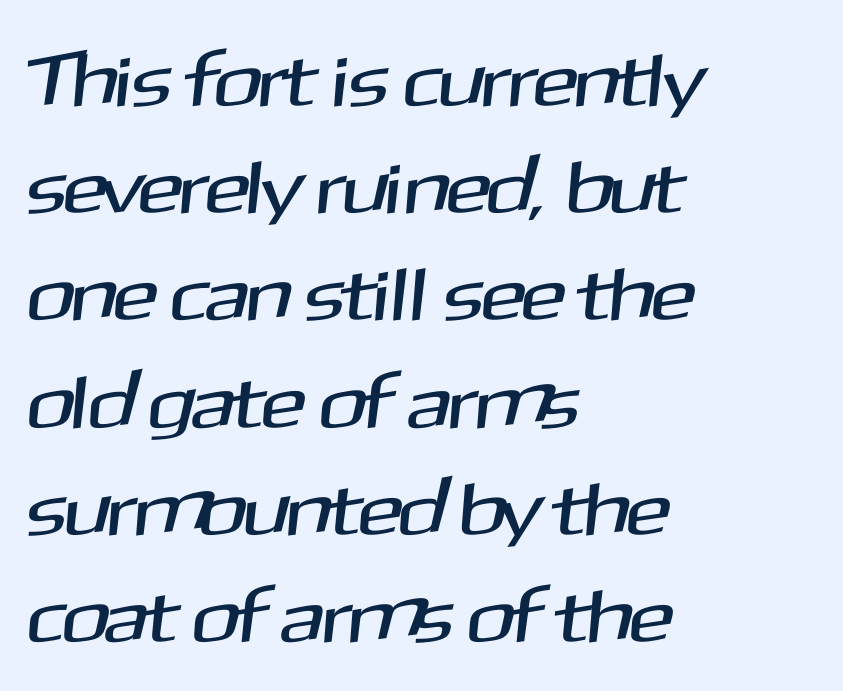
{"serif": "no", "width": "normal", "stroke_contrast": "medium", "x_height": "medium", "monospaced": "no", "underline": "no", "align": "left", "line_spacing": "normal", "line_spacing_ratio": 1.43, "letter_spacing": "normal", "letter_spacing_em": 0.0, "glyph_px": 75}
